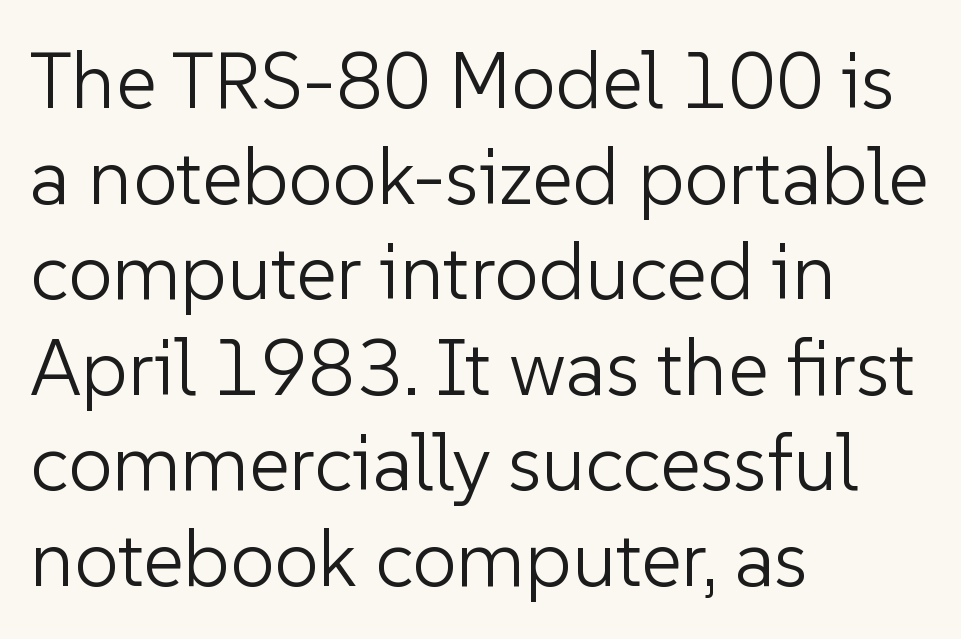
Q: Is the text bold? A: No.
Q: Is the text italic (slanted)? A: No, it is upright.
Q: Is the typeface a serif or a sans-serif typeface? A: Sans-serif.
Q: Is the text underlined? A: No.
Q: How is the paragraph aligned? A: Left-aligned.
Q: Is the spacing between letters normal or unusually wide? A: Normal.
Q: Width (condensed, normal, or wide)? A: Normal.
Q: Stroke contrast? A: Low.
Q: x-height? A: Medium.
Q: Monospaced? A: No.
